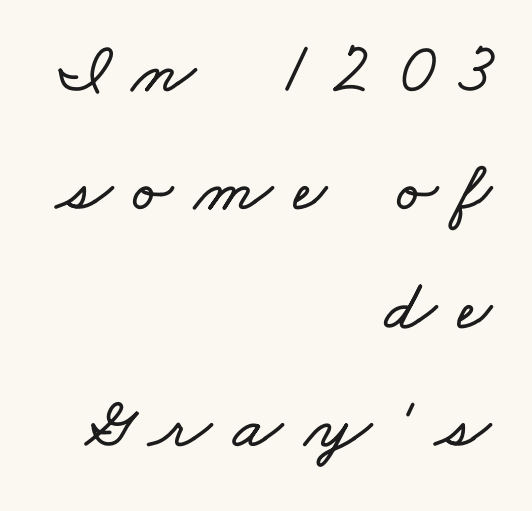
The image shows 73 px wide type; set right-aligned, normal line spacing (1.62x), unusually wide letter spacing (+0.29 em), not underlined; low stroke contrast and a small x-height.
